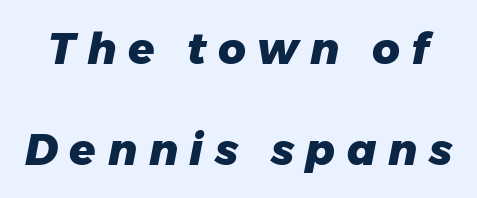
Q: Is the text bold? A: Yes.
Q: Is the text italic (slanted)? A: Yes, it leans right by about 11 degrees.
Q: Is the text underlined? A: No.
Q: Is the spacing between letters normal or unusually wide? A: Unusually wide.
Q: Is the spacing between lines tight, normal or loose? A: Loose.
Q: Width (condensed, normal, or wide)? A: Normal.
Q: Stroke contrast? A: Low.
Q: x-height? A: Medium.
Q: Monospaced? A: No.
